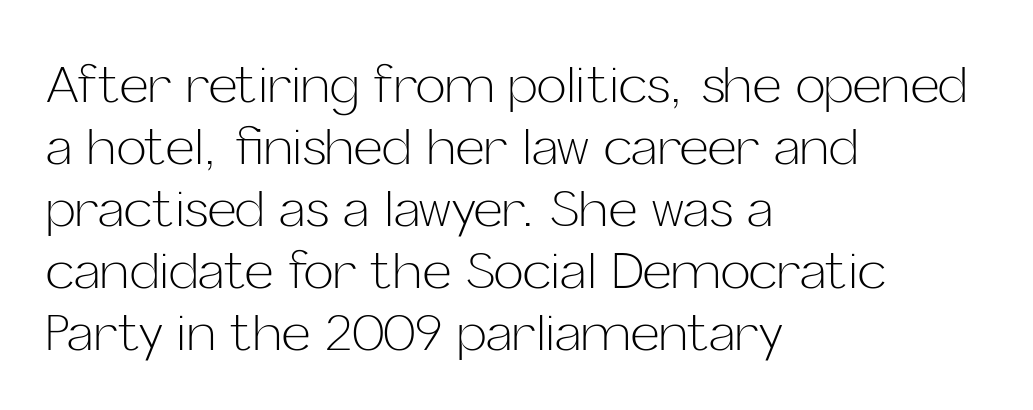
{"serif": "no", "italic": "no", "bold": "no", "weight": "light", "width": "normal", "stroke_contrast": "low", "x_height": "medium", "monospaced": "no", "underline": "no", "align": "left", "line_spacing_ratio": 1.24, "letter_spacing": "normal", "letter_spacing_em": 0.0, "glyph_px": 50}
